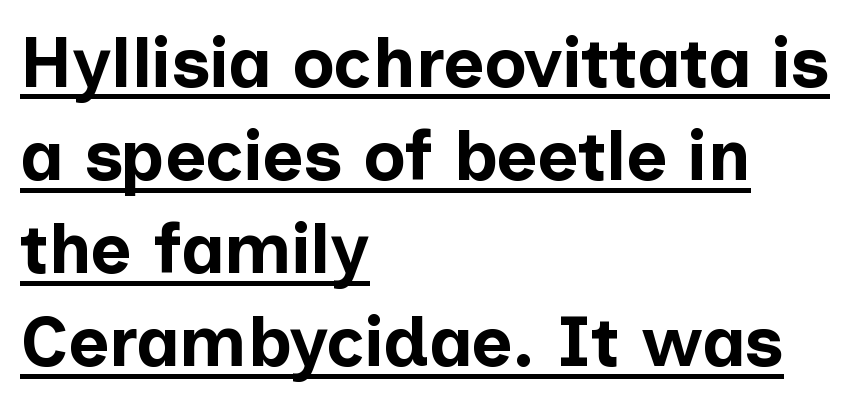
These characters rest on top of a visible drawn line. Normally led — the rows are evenly, conventionally spaced. Is the block centered? No — it sits flush against the left margin. These lines are rendered in a variable-pitch font. How are the letters spaced? Ordinarily, with no added tracking.
